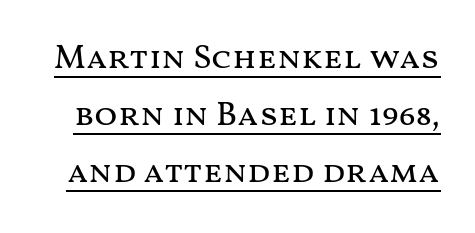
{"italic": "no", "bold": "no", "weight": "regular", "width": "wide", "stroke_contrast": "medium", "x_height": "medium", "monospaced": "no", "underline": "yes", "line_spacing": "normal", "line_spacing_ratio": 1.68, "letter_spacing": "normal", "letter_spacing_em": 0.0, "glyph_px": 34}
